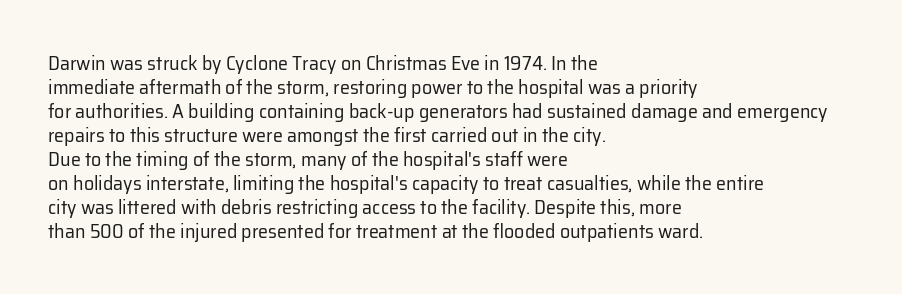
The image shows 20 px text type, upright; set left-aligned, line spacing 1.2x, normal letter spacing, not underlined.
